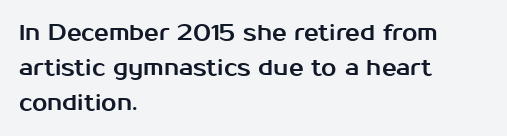
{"italic": "no", "underline": "no", "align": "left", "line_spacing": "normal", "line_spacing_ratio": 1.59, "letter_spacing": "normal", "letter_spacing_em": 0.0, "glyph_px": 22}
